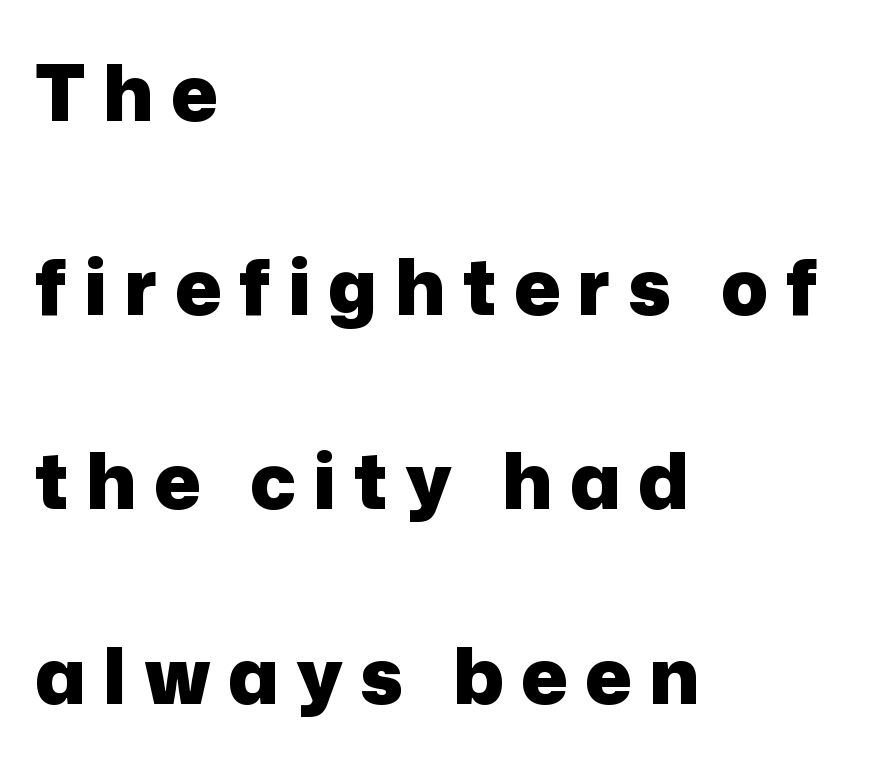
Q: Is the text bold? A: Yes.
Q: Is the text italic (slanted)? A: No, it is upright.
Q: Is the typeface a serif or a sans-serif typeface? A: Sans-serif.
Q: Is the text underlined? A: No.
Q: How is the paragraph aligned? A: Left-aligned.
Q: Is the spacing between letters normal or unusually wide? A: Unusually wide.
Q: Is the spacing between lines tight, normal or loose? A: Loose.
Q: Width (condensed, normal, or wide)? A: Normal.
Q: Stroke contrast? A: Low.
Q: x-height? A: Medium.
Q: Monospaced? A: No.
